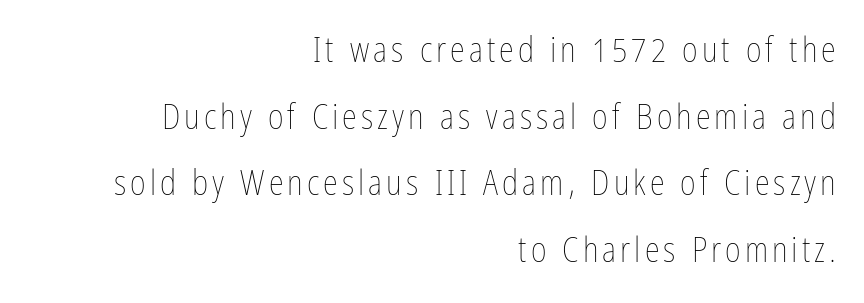
The image shows 34 px thin, condensed type, upright; set right-aligned, loose line spacing (1.96x), not underlined; low stroke contrast and a medium x-height.
